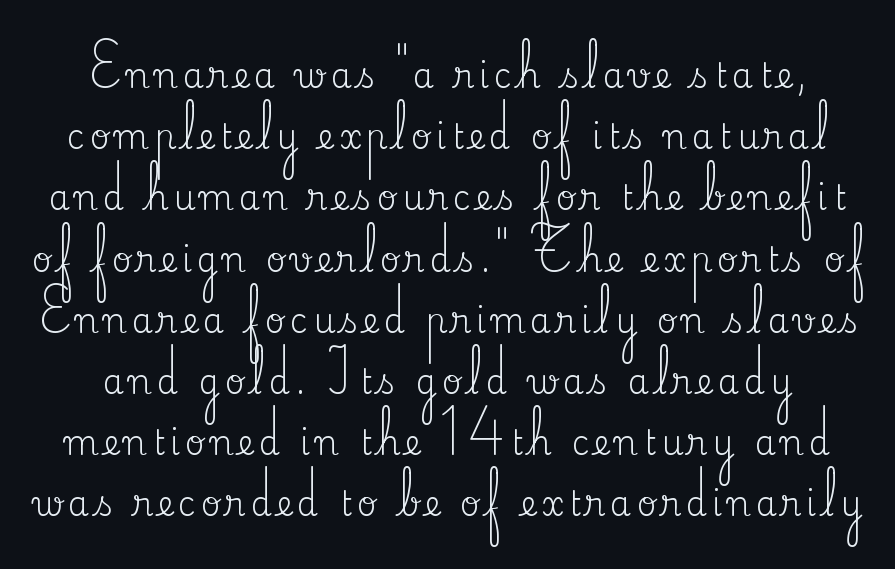
Q: Is the text bold? A: No.
Q: Is the text italic (slanted)? A: No, it is upright.
Q: Is the typeface a serif or a sans-serif typeface? A: Serif.
Q: Is the text underlined? A: No.
Q: How is the paragraph aligned? A: Centered.
Q: Width (condensed, normal, or wide)? A: Normal.
Q: Stroke contrast? A: Medium.
Q: x-height? A: Small.
Q: Monospaced? A: No.
